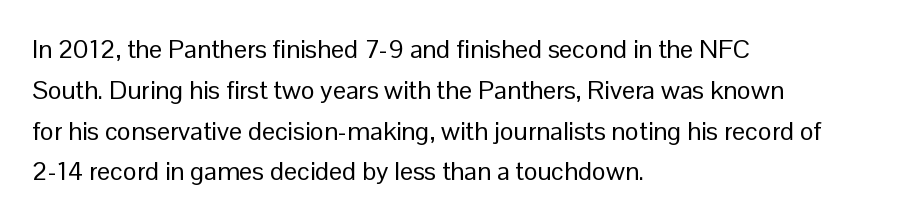
The gap between lines stays unmarked. No extra tracking has been applied to these lines. Does the leading feel generous? No, just average. Short and long lines alike share a common starting point at left.
